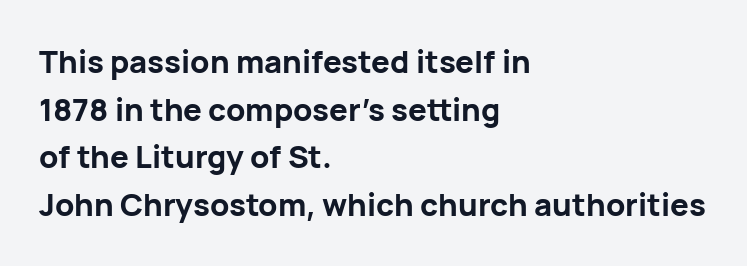
{"serif": "no", "italic": "no", "bold": "yes", "weight": "bold", "width": "normal", "stroke_contrast": "low", "x_height": "medium", "monospaced": "no", "underline": "no", "align": "left", "line_spacing": "normal", "line_spacing_ratio": 1.54, "letter_spacing": "normal", "letter_spacing_em": 0.0, "glyph_px": 31}
